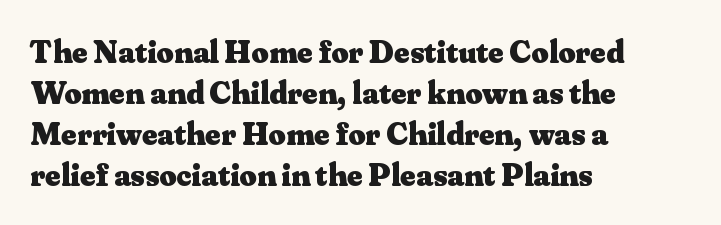
Q: Is the text bold? A: Yes.
Q: Is the text italic (slanted)? A: No, it is upright.
Q: Is the typeface a serif or a sans-serif typeface? A: Serif.
Q: Is the text underlined? A: No.
Q: How is the paragraph aligned? A: Left-aligned.
Q: Is the spacing between letters normal or unusually wide? A: Normal.
Q: Width (condensed, normal, or wide)? A: Normal.
Q: Stroke contrast? A: Medium.
Q: x-height? A: Small.
Q: Monospaced? A: No.
